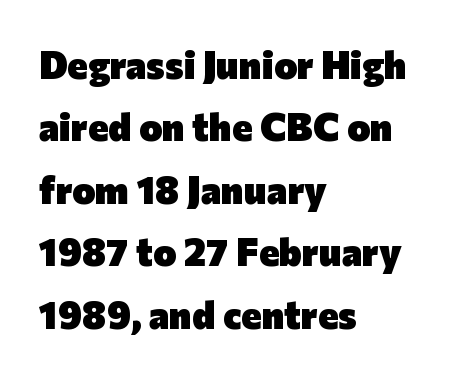
{"serif": "no", "italic": "no", "bold": "yes", "weight": "heavy", "width": "normal", "stroke_contrast": "low", "x_height": "medium", "monospaced": "no", "underline": "no", "align": "left", "line_spacing": "normal", "line_spacing_ratio": 1.6, "letter_spacing": "normal", "letter_spacing_em": 0.0, "glyph_px": 39}
